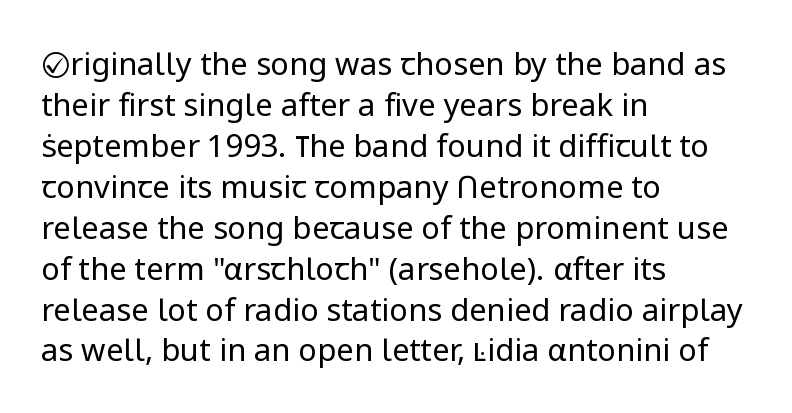
Vertical stems look standard width or narrower in stroke. Spacing verdict: proportional, widths tailored to each character. What stands out about the letter spacing? Nothing — it is the standard amount. This rendering employs a face without finishing strokes, i.e., a sans-serif. The string is rendered with underlining switched off.
